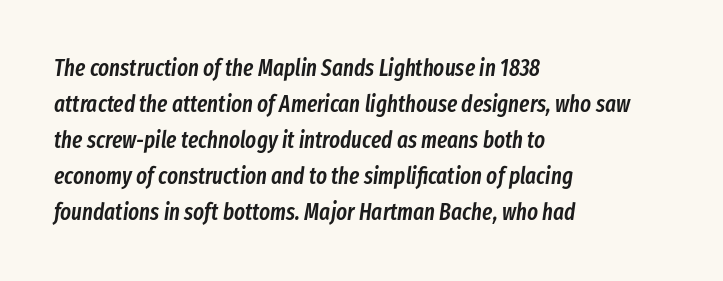
{"italic": "yes", "lean": "right", "slant_degrees": 8, "bold": "semi", "underline": "no", "align": "left", "line_spacing": "normal", "line_spacing_ratio": 1.56, "letter_spacing": "normal", "letter_spacing_em": 0.0, "glyph_px": 23}
